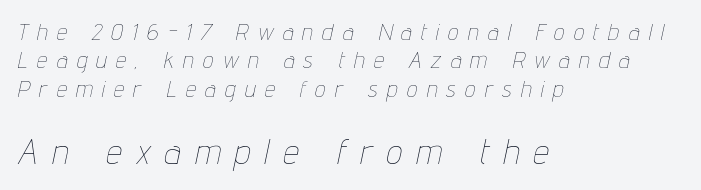
The image shows 35 px thin, condensed type, italic (leaning right); set left-aligned, line spacing 1.23x, unusually wide letter spacing (+0.42 em), not underlined; the second (bottom) block is 1.52x larger; low stroke contrast and a medium x-height.
